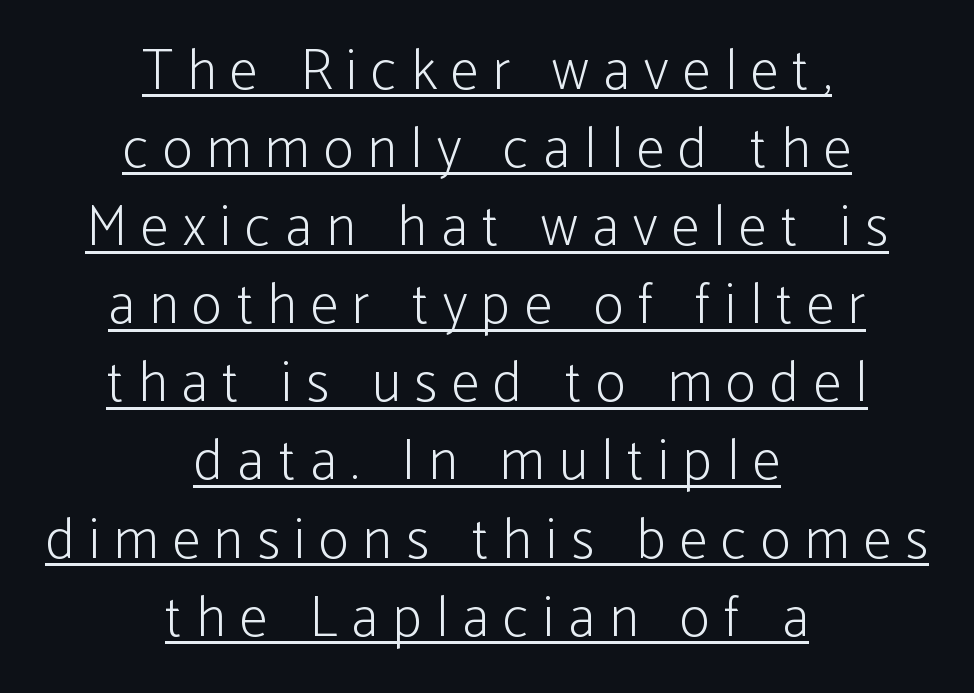
The image shows 57 px light, condensed sans-serif type, upright; set centered, normal line spacing (1.37x), unusually wide letter spacing (+0.25 em), underlined; low stroke contrast and a medium x-height.
